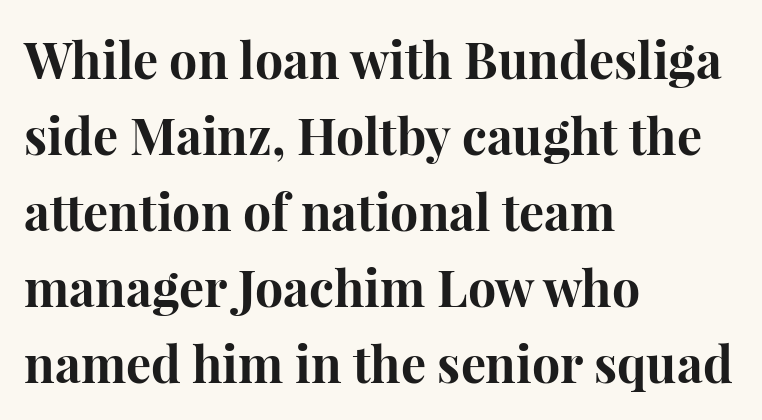
The image shows 50 px bold serif type, upright; set left-aligned, normal line spacing (1.52x), normal letter spacing, not underlined; high stroke contrast and a medium x-height.
